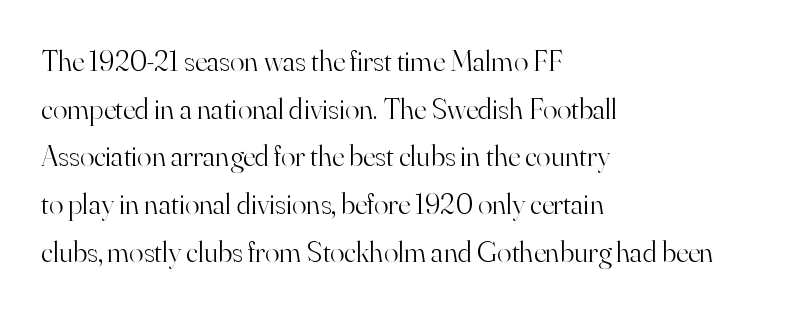
{"serif": "yes", "italic": "no", "bold": "no", "weight": "light", "width": "normal", "stroke_contrast": "high", "x_height": "small", "monospaced": "no", "underline": "no", "align": "left", "line_spacing": "normal", "line_spacing_ratio": 1.59, "letter_spacing": "normal", "letter_spacing_em": 0.0, "glyph_px": 30}
